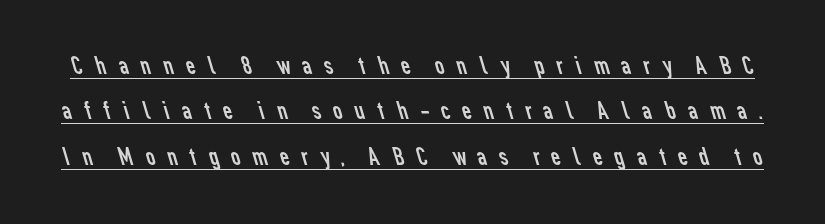
Q: Is the text bold? A: No.
Q: Is the text underlined? A: Yes.
Q: Is the spacing between letters normal or unusually wide? A: Unusually wide.
